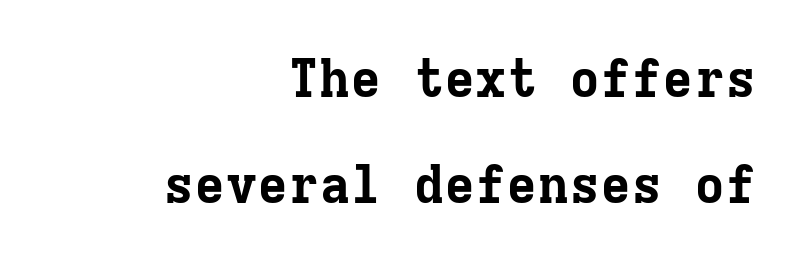
The image shows 52 px bold serif type, upright, monospaced; set right-aligned, loose line spacing (2.04x), normal letter spacing, not underlined; low stroke contrast and a medium x-height.
